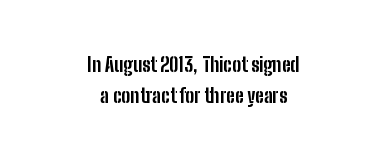
{"italic": "no", "bold": "yes", "underline": "no", "align": "center", "line_spacing": "normal", "line_spacing_ratio": 1.56, "letter_spacing": "normal", "letter_spacing_em": 0.0, "glyph_px": 20}
